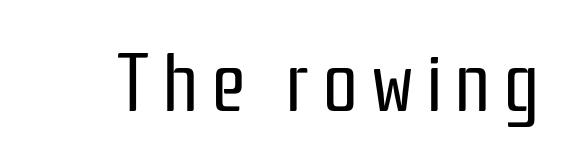
The image shows 80 px regular-weight, condensed sans-serif type, upright; set not underlined; low stroke contrast and a medium x-height.
